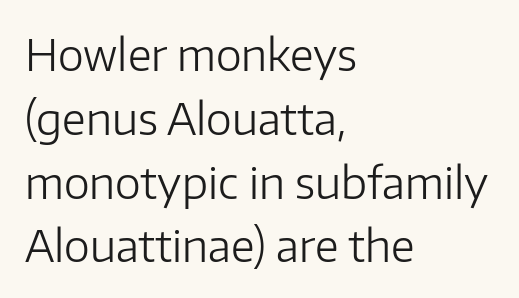
The image shows 44 px light sans-serif type, upright; set left-aligned, normal line spacing (1.45x), normal letter spacing, not underlined; low stroke contrast and a medium x-height.
